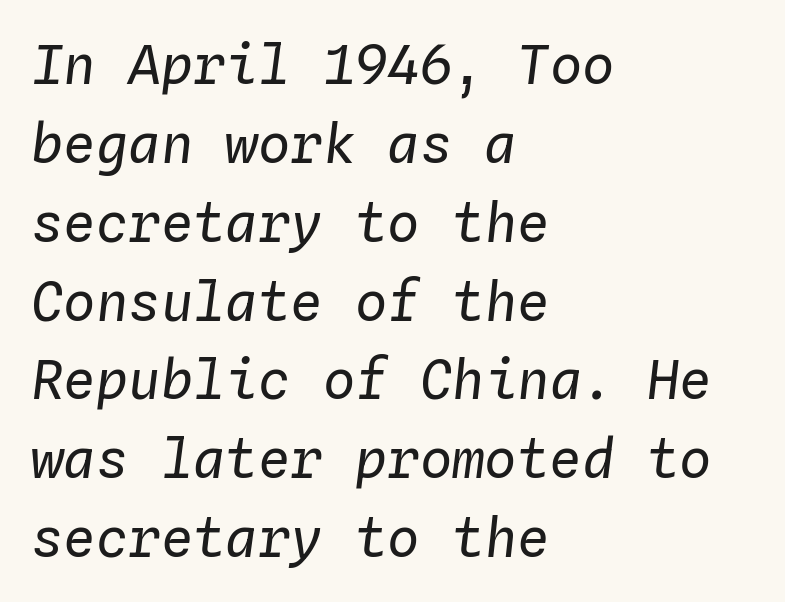
{"italic": "yes", "lean": "right", "slant_degrees": 4, "bold": "no", "weight": "regular", "width": "normal", "stroke_contrast": "low", "x_height": "medium", "monospaced": "yes", "underline": "no", "align": "left", "line_spacing": "normal", "line_spacing_ratio": 1.46, "letter_spacing": "normal", "letter_spacing_em": 0.0, "glyph_px": 54}
